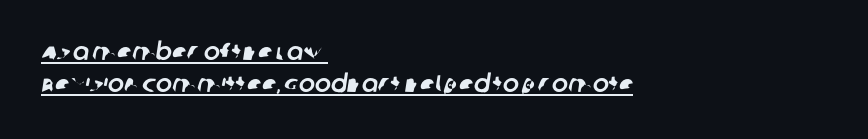
The image shows 24 px text type; set left-aligned, normal line spacing (1.32x), normal letter spacing, underlined.
